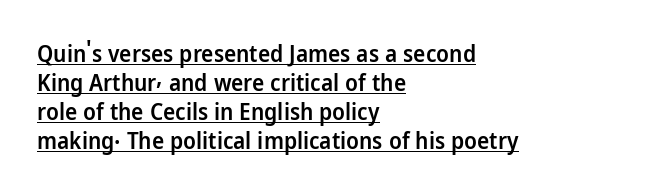
Q: Is the text bold? A: Semi-bold.
Q: Is the text italic (slanted)? A: No, it is upright.
Q: Is the text underlined? A: Yes.
Q: How is the paragraph aligned? A: Left-aligned.
Q: Is the spacing between letters normal or unusually wide? A: Normal.
Q: Is the spacing between lines tight, normal or loose? A: Normal.
